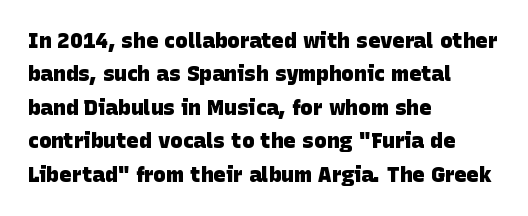
Q: Is the text bold? A: Yes.
Q: Is the text underlined? A: No.
Q: How is the paragraph aligned? A: Left-aligned.
Q: Is the spacing between letters normal or unusually wide? A: Normal.
Q: Is the spacing between lines tight, normal or loose? A: Normal.
